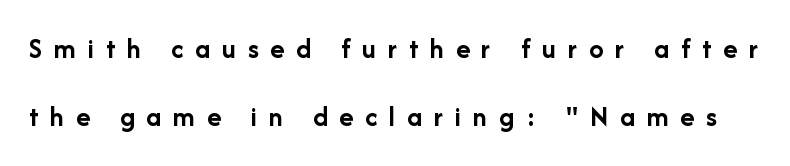
The image shows 29 px semibold sans-serif type, upright; set loose line spacing (2.35x), unusually wide letter spacing (+0.41 em), not underlined; low stroke contrast and a medium x-height.
